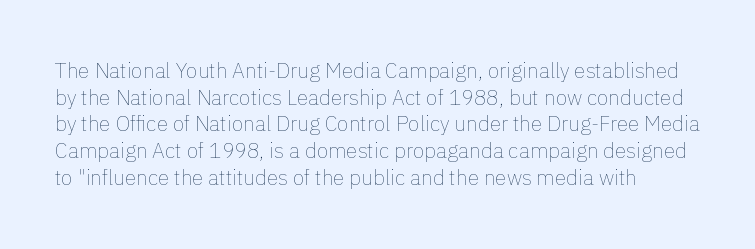
No heavy texture on the line: the type isn't bold. Just letters on the line, the space beneath them empty. The letterforms sit shoulder to shoulder at normal distance. The letters stand upright; this is a roman face. Compared with typical paragraphs, the rows here are spaced about the same.
